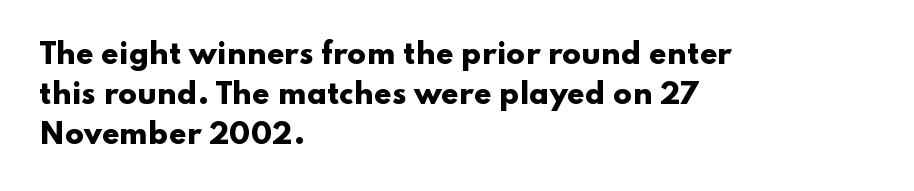
{"serif": "no", "italic": "no", "bold": "yes", "weight": "heavy", "width": "wide", "stroke_contrast": "low", "x_height": "small", "monospaced": "no", "underline": "no", "align": "left", "line_spacing": "normal", "line_spacing_ratio": 1.42, "letter_spacing": "normal", "letter_spacing_em": 0.0, "glyph_px": 28}
